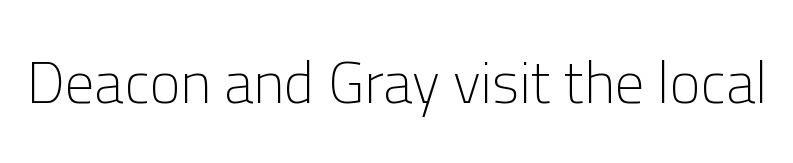
{"serif": "no", "italic": "no", "bold": "no", "weight": "light", "width": "normal", "stroke_contrast": "low", "x_height": "medium", "monospaced": "no", "underline": "no", "letter_spacing": "normal", "letter_spacing_em": 0.0, "glyph_px": 59}
